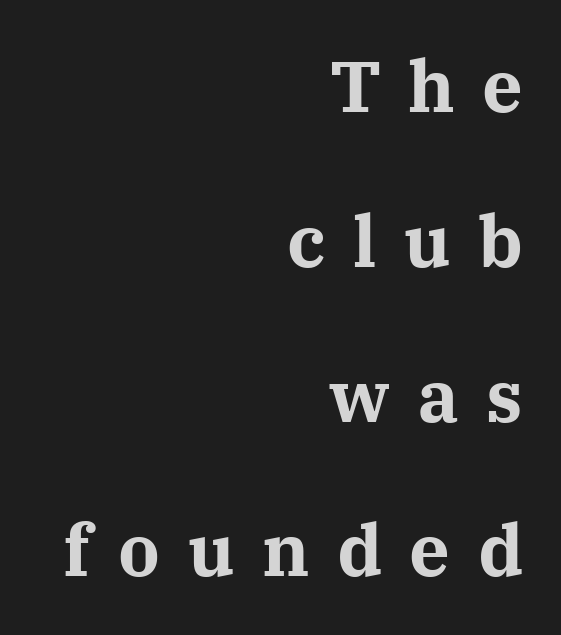
{"serif": "yes", "italic": "no", "bold": "yes", "weight": "bold", "width": "normal", "stroke_contrast": "medium", "x_height": "medium", "monospaced": "no", "underline": "no", "align": "right", "line_spacing": "loose", "line_spacing_ratio": 2.15, "letter_spacing": "wide", "letter_spacing_em": 0.38, "glyph_px": 72}
